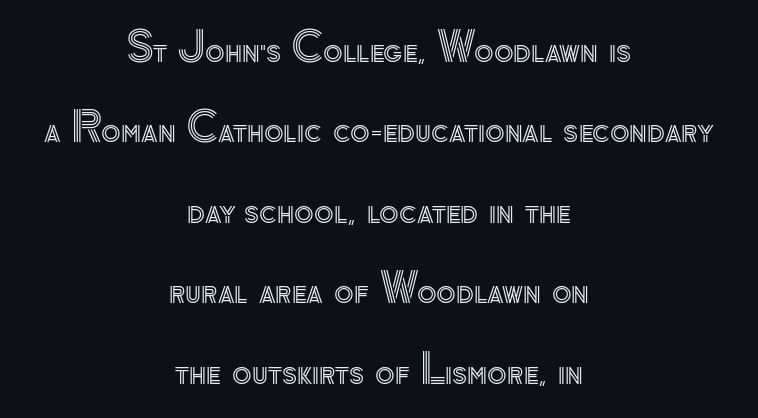
{"italic": "no", "width": "normal", "x_height": "small", "monospaced": "no", "underline": "no", "align": "center", "line_spacing": "loose", "line_spacing_ratio": 2.01, "letter_spacing": "normal", "letter_spacing_em": 0.0, "glyph_px": 40}
